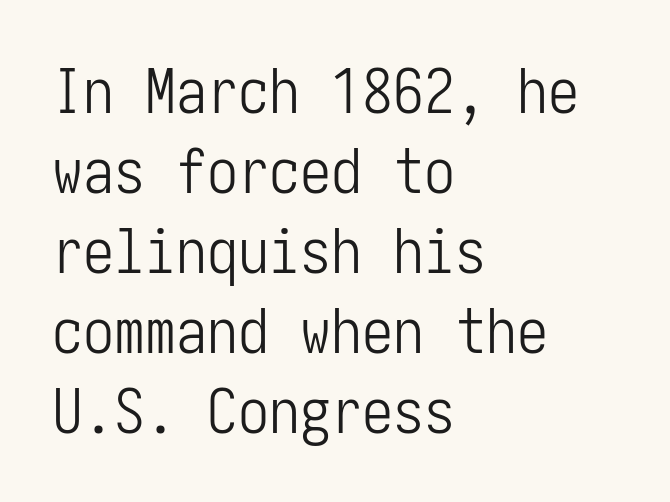
The image shows 62 px light, condensed sans-serif type, upright; set left-aligned, normal line spacing (1.29x), normal letter spacing, not underlined; low stroke contrast and a medium x-height.
